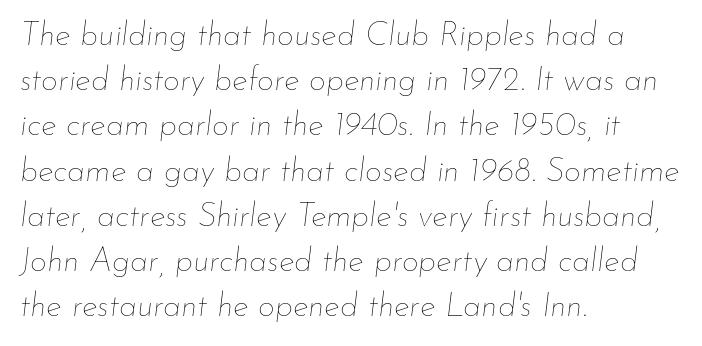
A typesetter would call this proportional, since set widths differ per character. The face looks like a standard text weight, possibly lighter. Line beginnings align vertically; line endings do not. Observe the lean: these are italic letterforms.
